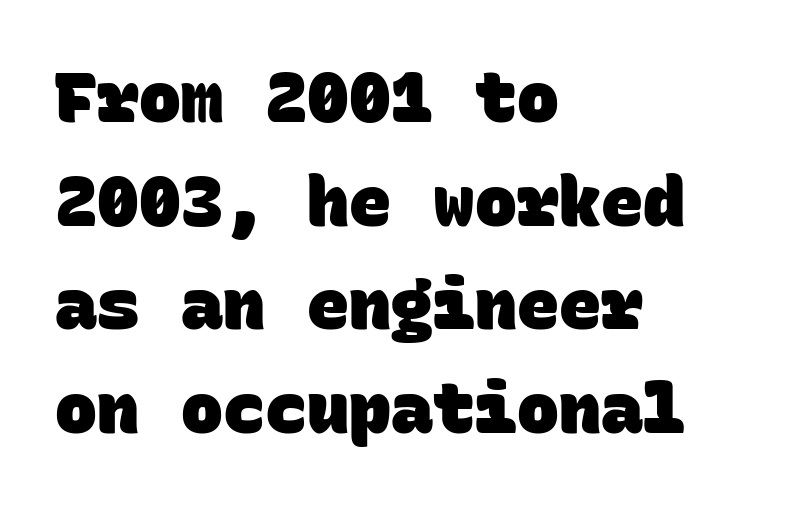
This rendering employs a face without finishing strokes, i.e., a sans-serif. This is heavy type, rendered in bold. The passage shown has conventional tracking throughout. The paragraph shown leans on its left margin.
